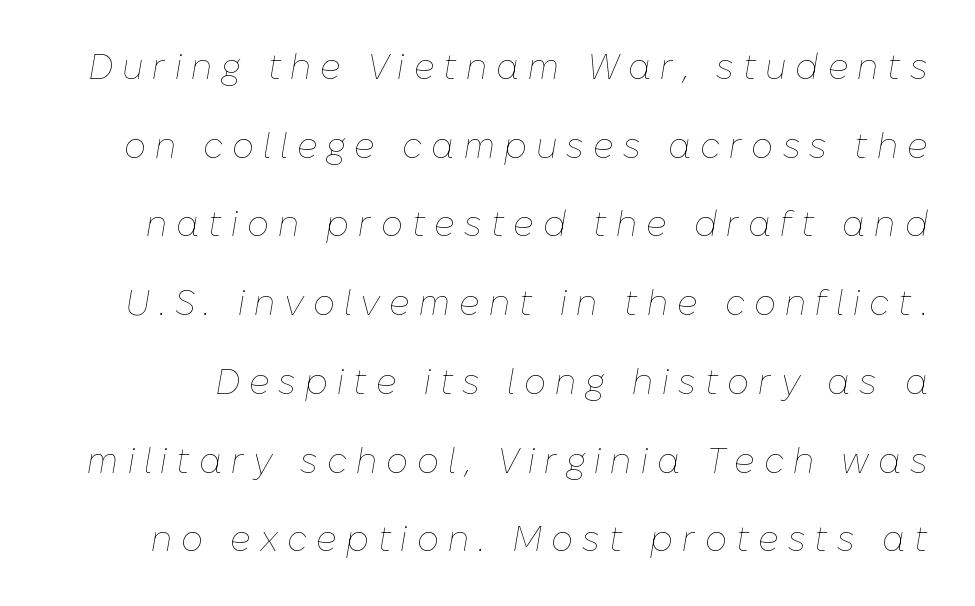
Stroke thickness stays within the range of a standard reading face or lighter. Descenders are the only things crossing below the line. The designer dialed line spacing up above the default. The face used here has a pronounced slope to its letters. Characters follow at a spacing far wider than the type designer built in.
